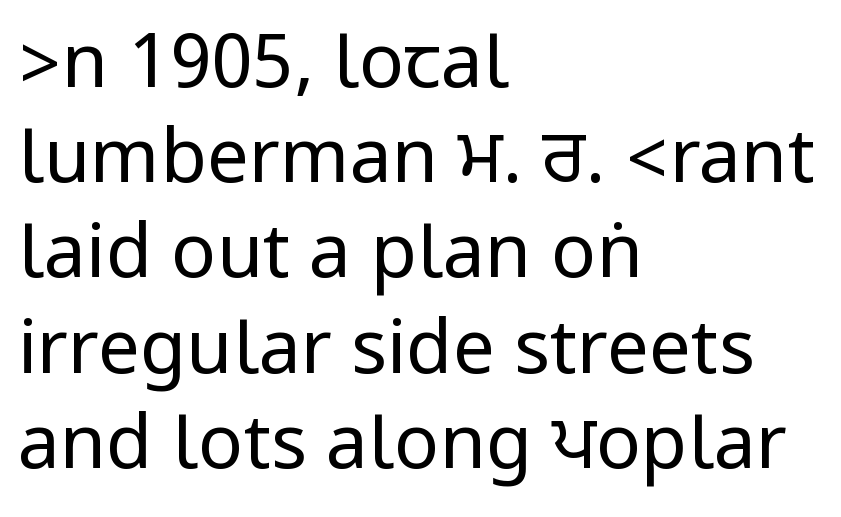
Nobody drew a line under any word here. Font category for this specimen: sans-serif. Each word holds together tightly as a unit, with standard inter-letter gaps. A typesetter would call this leading conventional body-copy spacing. The face looks like a standard text weight, possibly lighter. Do the letters lean? They stand straight.
